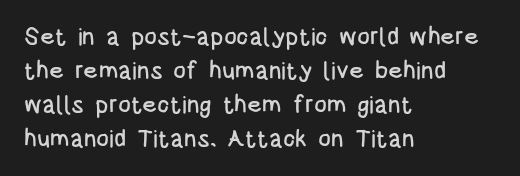
The image shows 24 px text type, upright; set left-aligned, normal line spacing (1.42x), normal letter spacing, not underlined.
